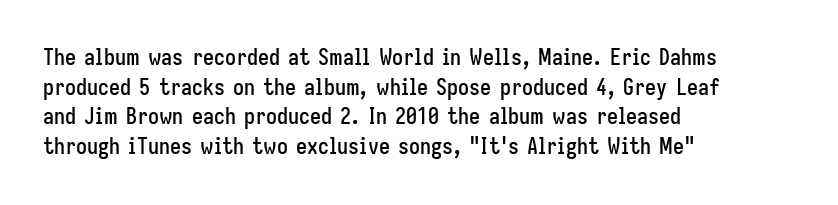
Q: Is the text italic (slanted)? A: No, it is upright.
Q: Is the text underlined? A: No.
Q: How is the paragraph aligned? A: Left-aligned.
Q: Is the spacing between letters normal or unusually wide? A: Normal.
Q: Is the spacing between lines tight, normal or loose? A: Normal.
